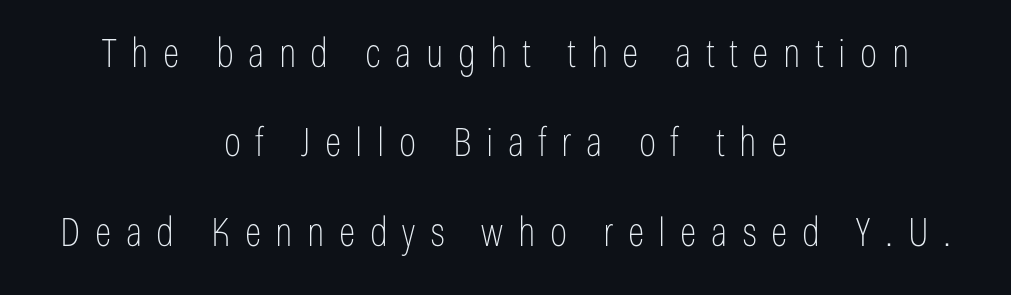
{"serif": "no", "italic": "no", "bold": "no", "weight": "thin", "width": "condensed", "stroke_contrast": "low", "x_height": "medium", "monospaced": "no", "underline": "no", "align": "center", "line_spacing": "loose", "line_spacing_ratio": 2.29, "letter_spacing": "wide", "letter_spacing_em": 0.37, "glyph_px": 39}
